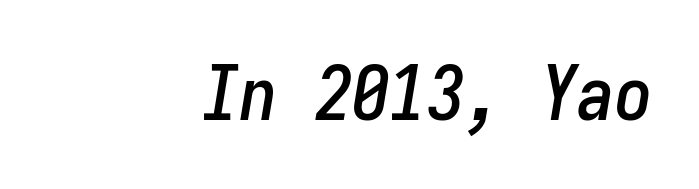
{"italic": "yes", "lean": "right", "slant_degrees": 9, "width": "condensed", "stroke_contrast": "low", "x_height": "medium", "monospaced": "yes", "underline": "no", "align": "right", "letter_spacing": "normal", "letter_spacing_em": 0.0, "glyph_px": 75}
